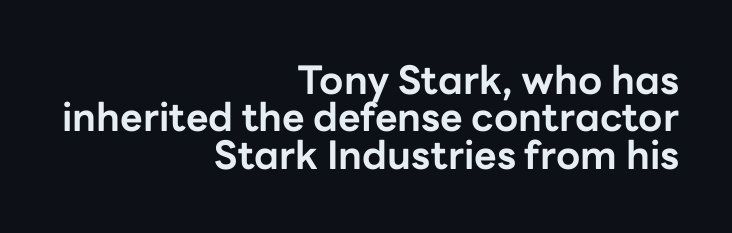
Q: Is the text bold? A: Yes.
Q: Is the text italic (slanted)? A: No, it is upright.
Q: Is the typeface a serif or a sans-serif typeface? A: Sans-serif.
Q: Is the text underlined? A: No.
Q: How is the paragraph aligned? A: Right-aligned.
Q: Is the spacing between letters normal or unusually wide? A: Normal.
Q: Is the spacing between lines tight, normal or loose? A: Tight.
Q: Width (condensed, normal, or wide)? A: Normal.
Q: Stroke contrast? A: Low.
Q: x-height? A: Medium.
Q: Monospaced? A: No.
